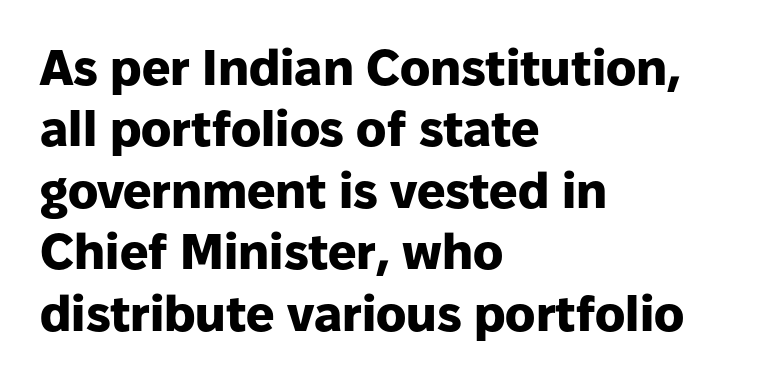
Q: Is the text bold? A: Yes.
Q: Is the text italic (slanted)? A: No, it is upright.
Q: Is the typeface a serif or a sans-serif typeface? A: Sans-serif.
Q: Is the text underlined? A: No.
Q: How is the paragraph aligned? A: Left-aligned.
Q: Is the spacing between letters normal or unusually wide? A: Normal.
Q: Width (condensed, normal, or wide)? A: Normal.
Q: Stroke contrast? A: Low.
Q: x-height? A: Medium.
Q: Monospaced? A: No.
